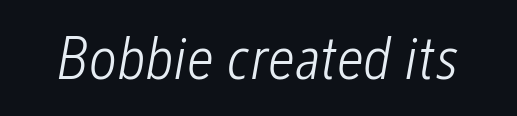
Q: Is the text bold? A: No.
Q: Is the text italic (slanted)? A: Yes, it leans right by about 12 degrees.
Q: Is the text underlined? A: No.
Q: Is the spacing between letters normal or unusually wide? A: Normal.
Q: Width (condensed, normal, or wide)? A: Condensed.
Q: Stroke contrast? A: Low.
Q: x-height? A: Medium.
Q: Monospaced? A: No.
